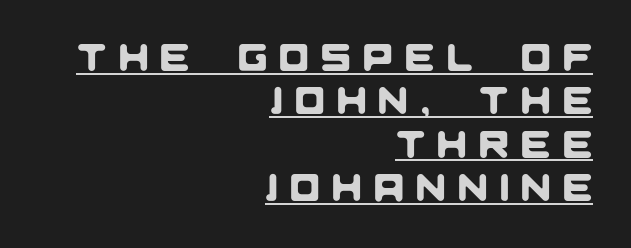
The image shows 39 px sans-serif type; set right-aligned, tight line spacing (1.11x), unusually wide letter spacing (+0.32 em), underlined; low stroke contrast and a large x-height.
